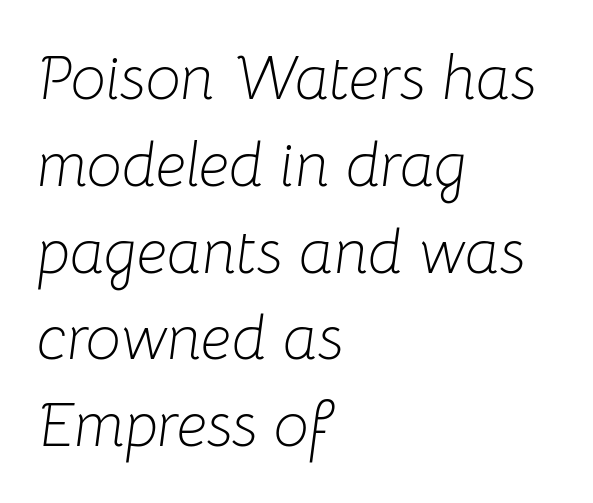
Q: Is the text bold? A: No.
Q: Is the text italic (slanted)? A: Yes, it leans right by about 8 degrees.
Q: Is the text underlined? A: No.
Q: How is the paragraph aligned? A: Left-aligned.
Q: Is the spacing between letters normal or unusually wide? A: Normal.
Q: Is the spacing between lines tight, normal or loose? A: Normal.
Q: Width (condensed, normal, or wide)? A: Normal.
Q: Stroke contrast? A: Low.
Q: x-height? A: Medium.
Q: Monospaced? A: No.
